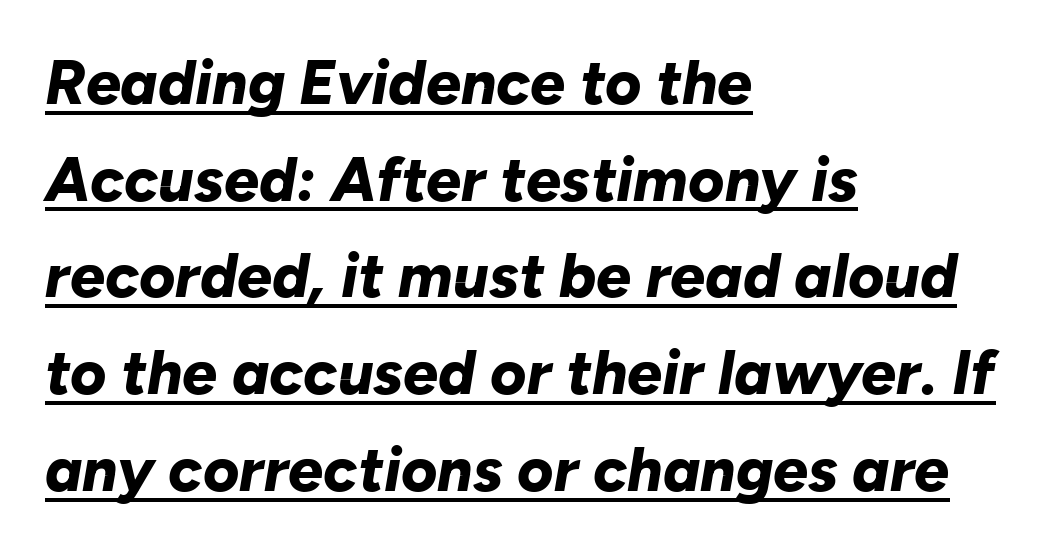
Q: Is the text bold? A: Yes.
Q: Is the text italic (slanted)? A: Yes, it leans right by about 10 degrees.
Q: Is the text underlined? A: Yes.
Q: How is the paragraph aligned? A: Left-aligned.
Q: Is the spacing between letters normal or unusually wide? A: Normal.
Q: Is the spacing between lines tight, normal or loose? A: Normal.
Q: Width (condensed, normal, or wide)? A: Normal.
Q: Stroke contrast? A: Low.
Q: x-height? A: Medium.
Q: Monospaced? A: No.
